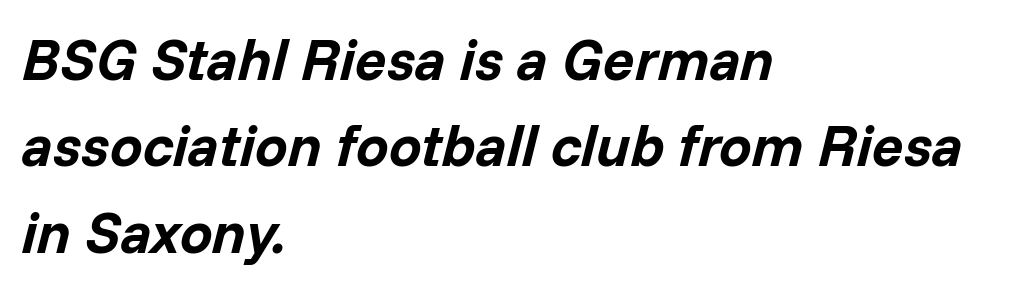
Q: Is the text bold? A: Yes.
Q: Is the text italic (slanted)? A: Yes, it leans right by about 14 degrees.
Q: Is the text underlined? A: No.
Q: How is the paragraph aligned? A: Left-aligned.
Q: Is the spacing between letters normal or unusually wide? A: Normal.
Q: Is the spacing between lines tight, normal or loose? A: Normal.
Q: Width (condensed, normal, or wide)? A: Normal.
Q: Stroke contrast? A: Low.
Q: x-height? A: Medium.
Q: Monospaced? A: No.
